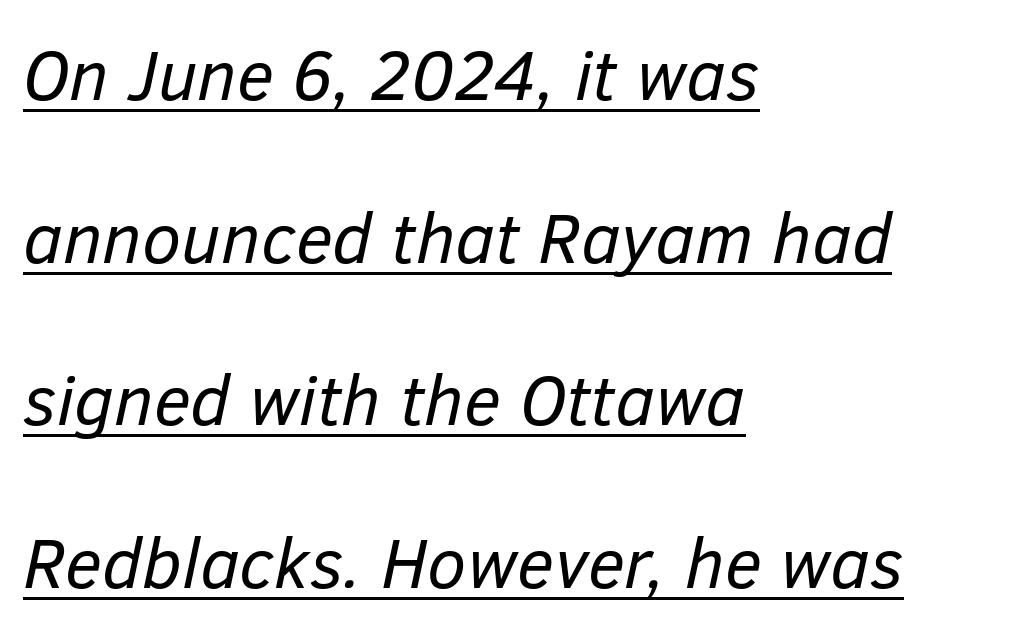
The image shows 71 px regular-weight type, italic (leaning right); set left-aligned, loose line spacing (2.29x), normal letter spacing, underlined; low stroke contrast and a medium x-height.
